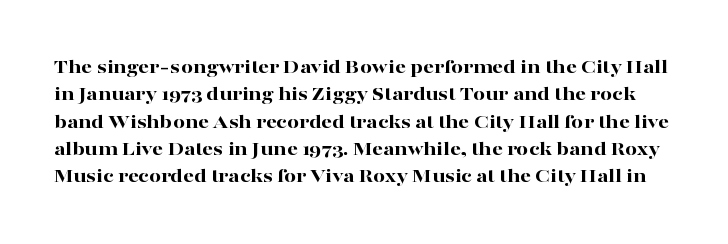
Has an underline been added? It has not. The typography opts for an upright posture over an oblique one. Reading down the column, the eye jumps a familiar distance to each next line. Letter spacing: default. Heft: maximum for text — a bold.
